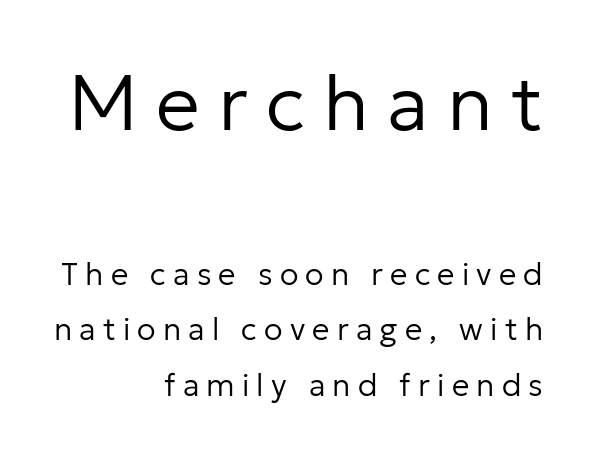
{"serif": "no", "italic": "no", "bold": "no", "weight": "regular", "width": "normal", "stroke_contrast": "low", "x_height": "medium", "monospaced": "no", "underline": "no", "align": "right", "line_spacing_ratio": 1.78, "letter_spacing": "wide", "letter_spacing_em": 0.23, "larger_block": "first", "size_ratio": 2.52, "glyph_px": 78}
